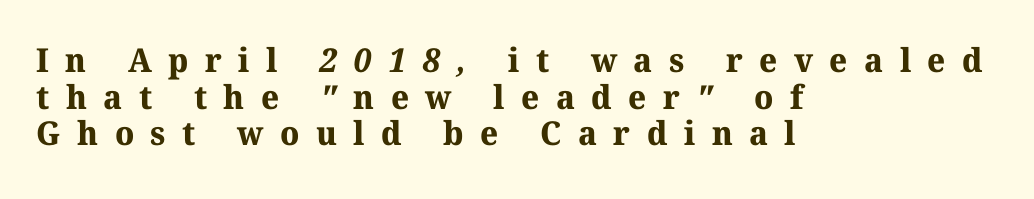
Q: Is the text bold? A: Yes.
Q: Is the typeface a serif or a sans-serif typeface? A: Serif.
Q: Is the text underlined? A: No.
Q: How is the paragraph aligned? A: Left-aligned.
Q: Is the spacing between letters normal or unusually wide? A: Unusually wide.
Q: Is the spacing between lines tight, normal or loose? A: Tight.
Q: Width (condensed, normal, or wide)? A: Normal.
Q: Stroke contrast? A: Medium.
Q: x-height? A: Medium.
Q: Monospaced? A: No.
